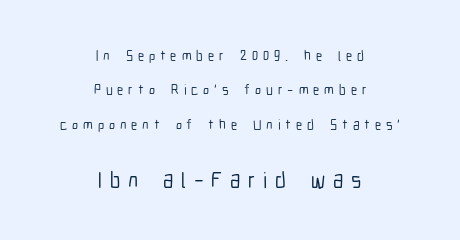
The image shows 22 px text type, upright; set centered, loose line spacing (2.46x), unusually wide letter spacing (+0.35 em), not underlined; the second (bottom) block is 1.57x larger.
